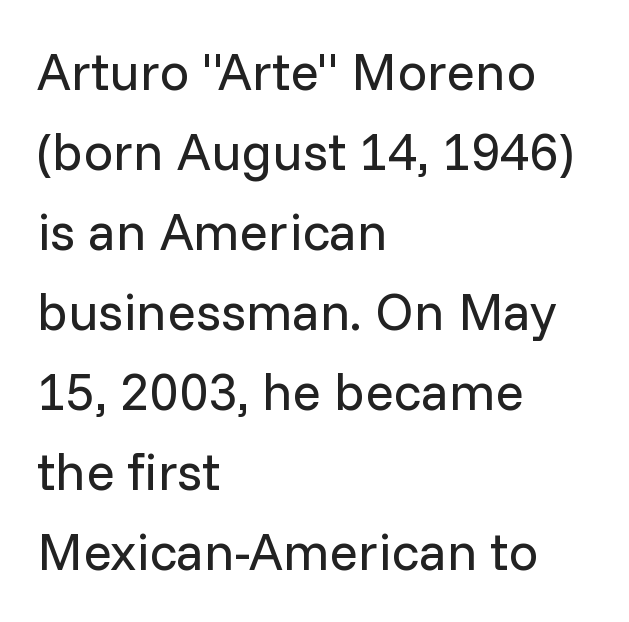
The image shows 53 px regular-weight sans-serif type, upright; set left-aligned, normal line spacing (1.51x), normal letter spacing, not underlined; low stroke contrast and a medium x-height.
